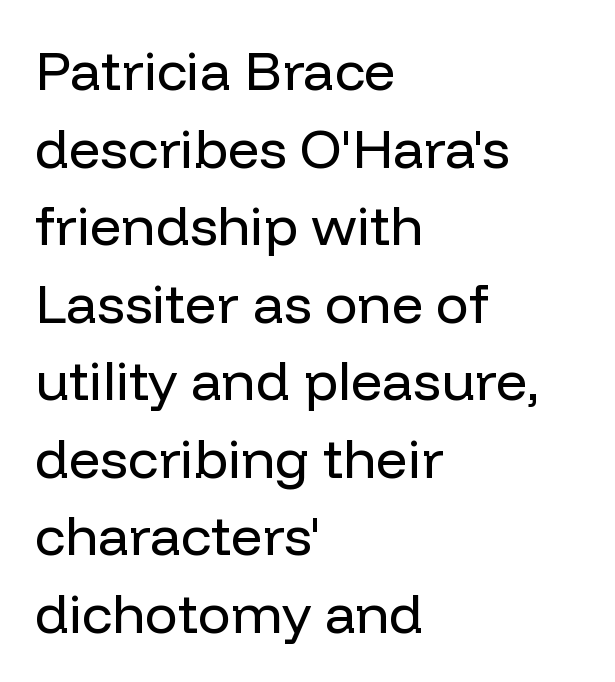
Q: Is the text bold? A: No.
Q: Is the text italic (slanted)? A: No, it is upright.
Q: Is the typeface a serif or a sans-serif typeface? A: Sans-serif.
Q: Is the text underlined? A: No.
Q: How is the paragraph aligned? A: Left-aligned.
Q: Is the spacing between letters normal or unusually wide? A: Normal.
Q: Is the spacing between lines tight, normal or loose? A: Normal.
Q: Width (condensed, normal, or wide)? A: Normal.
Q: Stroke contrast? A: Low.
Q: x-height? A: Medium.
Q: Monospaced? A: No.
